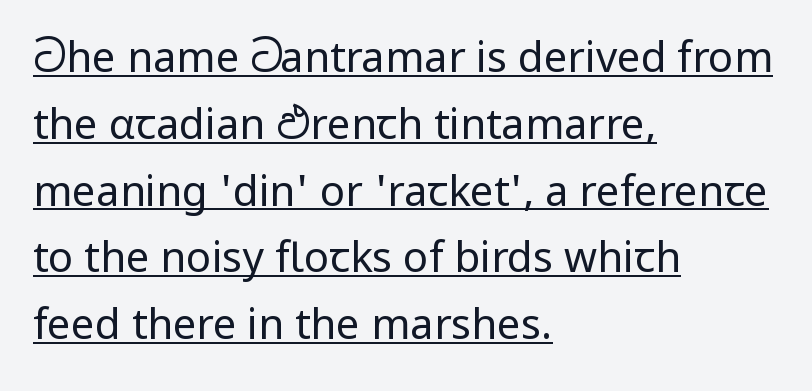
Horizontal bands of white between lines are of average thickness. You could call the tracking neutral — neither tight nor loose. These lines are rendered in a variable-pitch font. No chunkiness to these letters — they're not bold.
